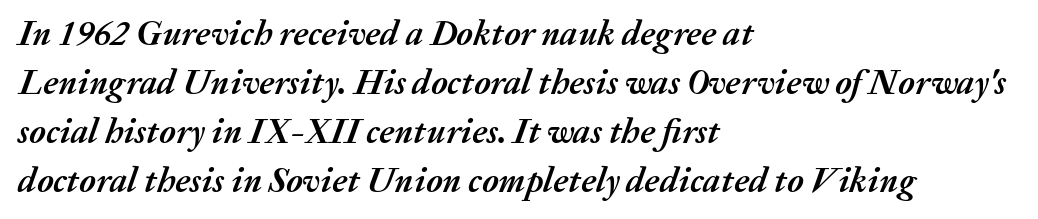
{"italic": "yes", "lean": "right", "slant_degrees": 20, "bold": "yes", "weight": "semibold", "width": "normal", "stroke_contrast": "medium", "x_height": "medium", "monospaced": "no", "underline": "no", "align": "left", "line_spacing": "normal", "line_spacing_ratio": 1.4, "letter_spacing": "normal", "letter_spacing_em": 0.0, "glyph_px": 35}
